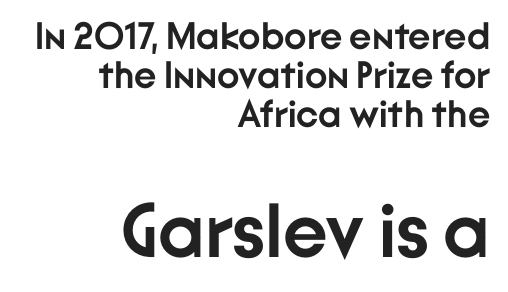
Nobody drew a line under any word here. Does the leading feel generous? Not at all — it's pinched. These two chunks differ in scale, with the bottom chunk taking the larger measure. Line ends are locked; line starts wander.
